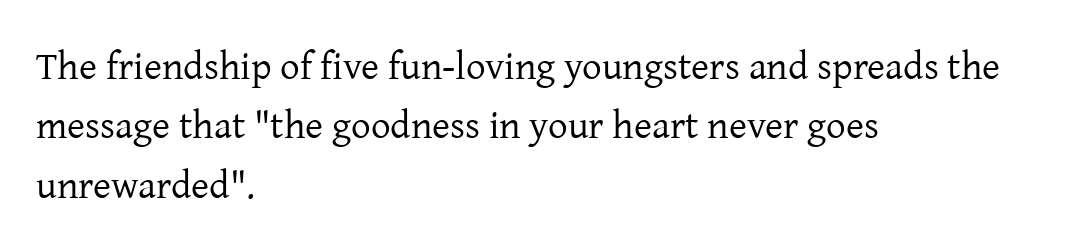
Compared with typical body copy, the letter spacing here is the same. Quick note: underline off. The text block is weighted toward the left margin, trailing off unevenly rightward. The face used here is seriffed, in the tradition of book romans. The lettering holds an erect, upright posture throughout. Think standard paragraph weight, or any step lighter than that.
